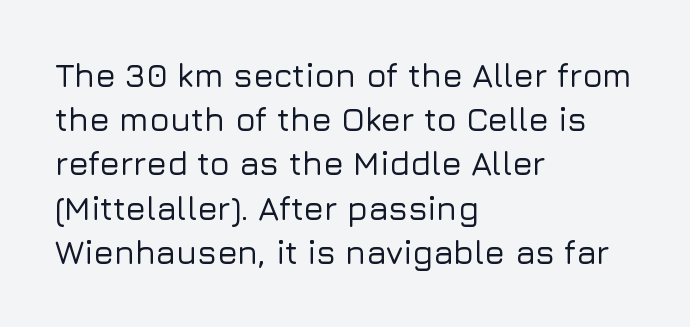
{"serif": "no", "italic": "no", "width": "normal", "stroke_contrast": "low", "x_height": "medium", "monospaced": "no", "underline": "no", "align": "left", "line_spacing": "normal", "line_spacing_ratio": 1.34, "letter_spacing": "normal", "letter_spacing_em": 0.0, "glyph_px": 33}
